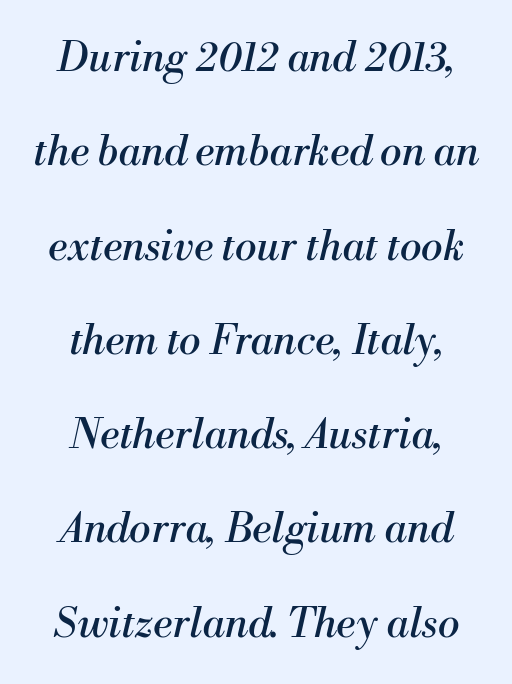
These lines are centered, leaving both edges ragged. A bare baseline throughout the passage. Think of a printed novel: that variable character pitch is what you see here. Compared with typical paragraphs, the rows here are farther apart. The type family on display is of the serif kind. Rendered with sloped, italic letterforms.
